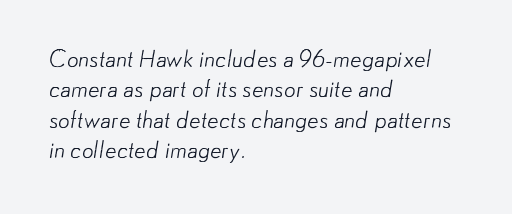
Honestly, the letter spacing is just normal — you wouldn't notice it. Each line starts at the same left margin while the right side varies. Interline gaps are of average width in this sample. Stroke thickness stays within the range of a standard reading face or lighter. Decoration check: the copy has no underline.
